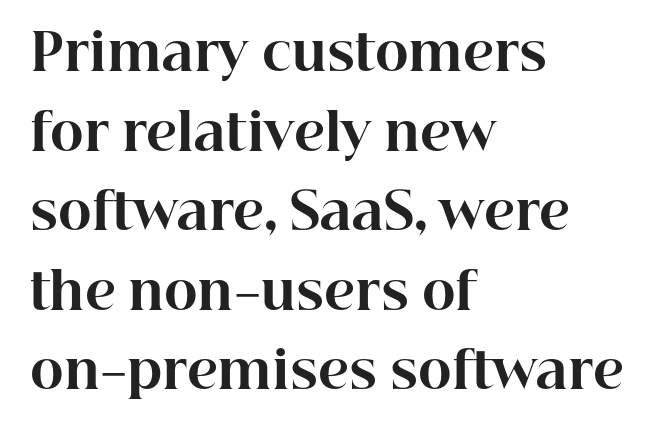
Q: Is the text bold? A: Yes.
Q: Is the text italic (slanted)? A: No, it is upright.
Q: Is the typeface a serif or a sans-serif typeface? A: Serif.
Q: Is the text underlined? A: No.
Q: How is the paragraph aligned? A: Left-aligned.
Q: Is the spacing between letters normal or unusually wide? A: Normal.
Q: Is the spacing between lines tight, normal or loose? A: Normal.
Q: Width (condensed, normal, or wide)? A: Normal.
Q: Stroke contrast? A: High.
Q: x-height? A: Medium.
Q: Monospaced? A: No.
